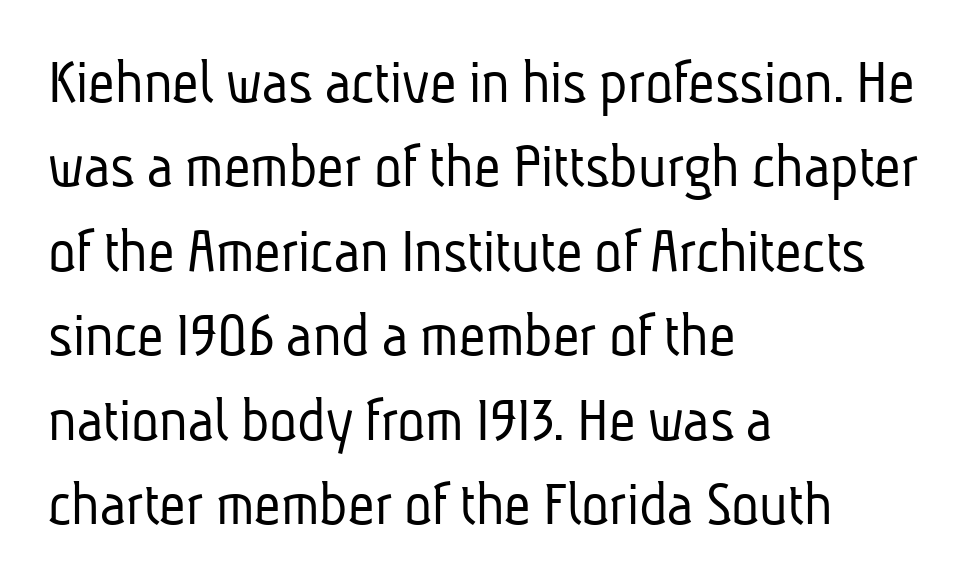
{"serif": "no", "bold": "no", "weight": "light", "width": "condensed", "stroke_contrast": "low", "x_height": "medium", "monospaced": "no", "underline": "no", "align": "left", "line_spacing": "normal", "line_spacing_ratio": 1.3, "letter_spacing": "normal", "letter_spacing_em": 0.0, "glyph_px": 65}
